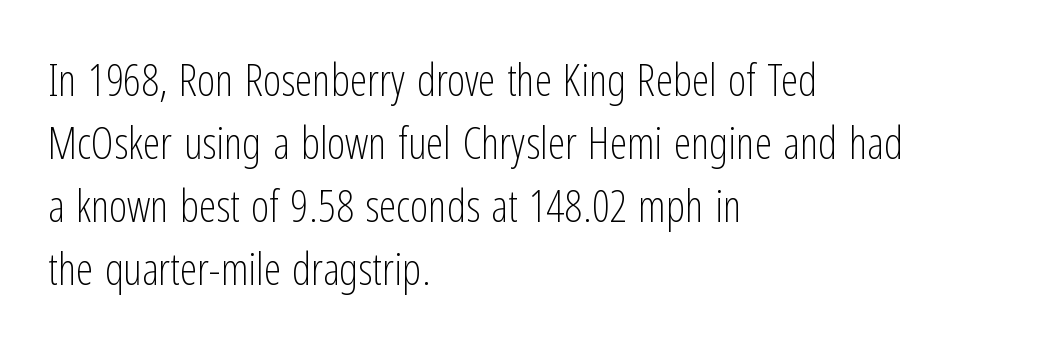
Layout note: lines flush left. Vertical strokes here are truly vertical. The rendering keeps characters at their native spacing. Unlike a traditional serif, this face leaves its strokes unadorned.
